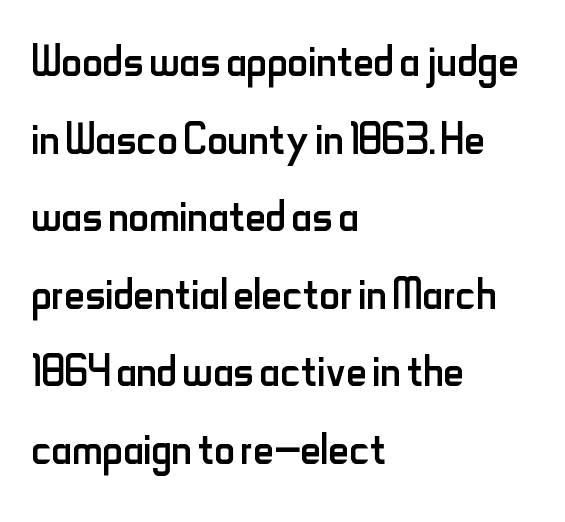
Q: Is the text bold? A: No.
Q: Is the text italic (slanted)? A: No, it is upright.
Q: Is the typeface a serif or a sans-serif typeface? A: Sans-serif.
Q: Is the text underlined? A: No.
Q: How is the paragraph aligned? A: Left-aligned.
Q: Is the spacing between letters normal or unusually wide? A: Normal.
Q: Is the spacing between lines tight, normal or loose? A: Normal.
Q: Width (condensed, normal, or wide)? A: Condensed.
Q: Stroke contrast? A: Low.
Q: x-height? A: Small.
Q: Monospaced? A: No.
